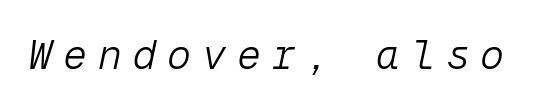
Is this a fixed-width face? Yes — each glyph sits in an identical cell. You could only call the tracking loose — the letters float apart. The lettering tilts uniformly, giving the passage an italic look. Anything drawn beneath the words? Only blank space.
